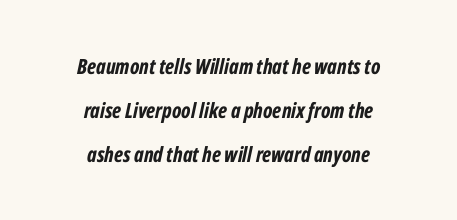
Q: Is the text bold? A: Yes.
Q: Is the text italic (slanted)? A: Yes, it leans right by about 12 degrees.
Q: Is the text underlined? A: No.
Q: How is the paragraph aligned? A: Centered.
Q: Is the spacing between letters normal or unusually wide? A: Normal.
Q: Is the spacing between lines tight, normal or loose? A: Loose.
